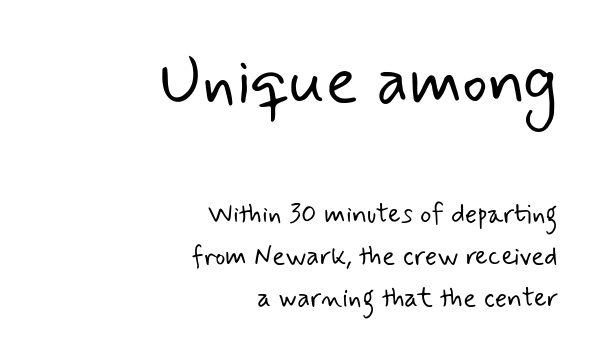
{"serif": "no", "bold": "no", "weight": "light", "width": "normal", "stroke_contrast": "low", "x_height": "small", "monospaced": "no", "underline": "no", "align": "right", "line_spacing": "normal", "line_spacing_ratio": 1.55, "letter_spacing": "normal", "letter_spacing_em": 0.0, "larger_block": "first", "size_ratio": 2.48, "glyph_px": 67}
